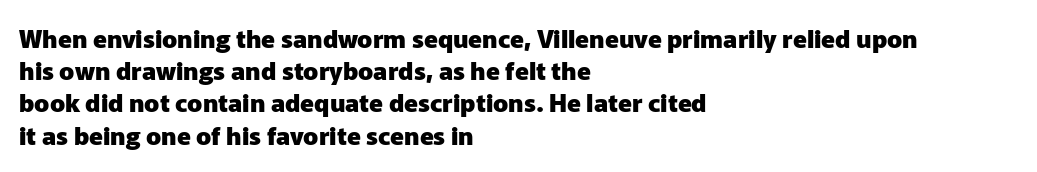
The lines sit at an ordinary, default distance from one another. Italic? Not at all — the glyphs are vertical. This rendering leaves character spacing at its baseline value. A student would call this left alignment; a typographer would say flush left, rag right.
